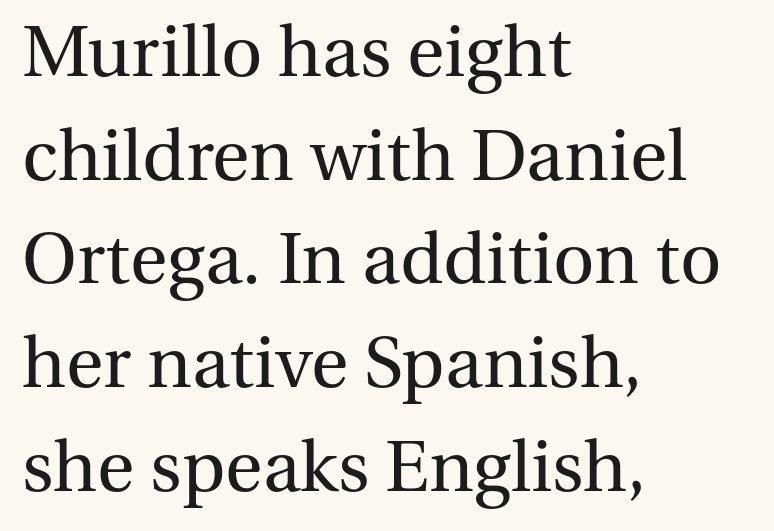
Q: Is the text bold? A: No.
Q: Is the text italic (slanted)? A: No, it is upright.
Q: Is the typeface a serif or a sans-serif typeface? A: Serif.
Q: Is the text underlined? A: No.
Q: How is the paragraph aligned? A: Left-aligned.
Q: Is the spacing between letters normal or unusually wide? A: Normal.
Q: Is the spacing between lines tight, normal or loose? A: Normal.
Q: Width (condensed, normal, or wide)? A: Normal.
Q: Stroke contrast? A: Medium.
Q: x-height? A: Medium.
Q: Monospaced? A: No.
